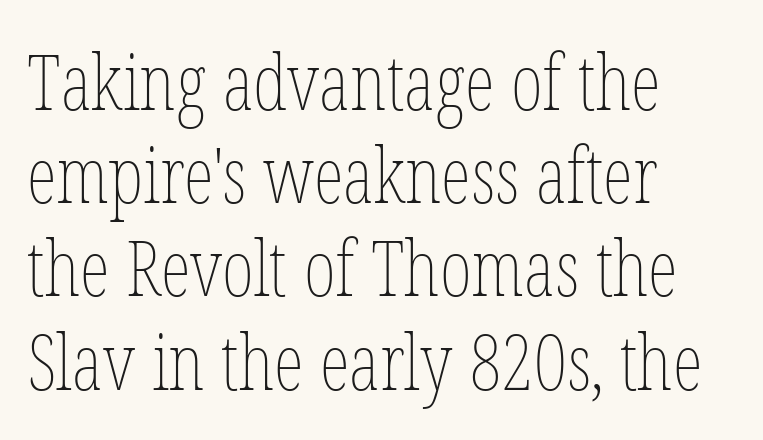
Note the varied advance widths — an 'i' is clearly narrower than an 'm'. Left-aligned paragraph, ragged on the right. Stems and bowls with no extra thickness — not bold. Inter-character spacing is left at the font's built-in metrics. The axis of the letterforms is exactly vertical. Underlining? Definitely not there.
